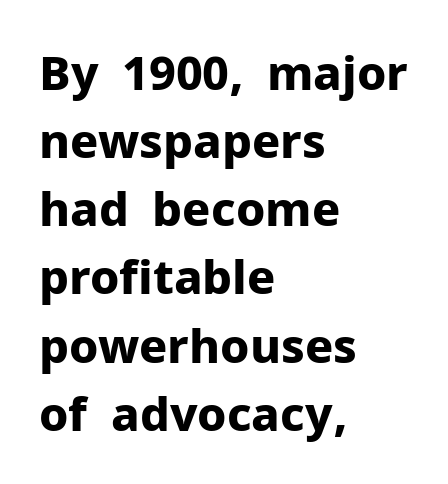
The image shows 47 px bold sans-serif type, upright; set left-aligned, normal line spacing (1.45x), normal letter spacing, not underlined; low stroke contrast and a medium x-height.
